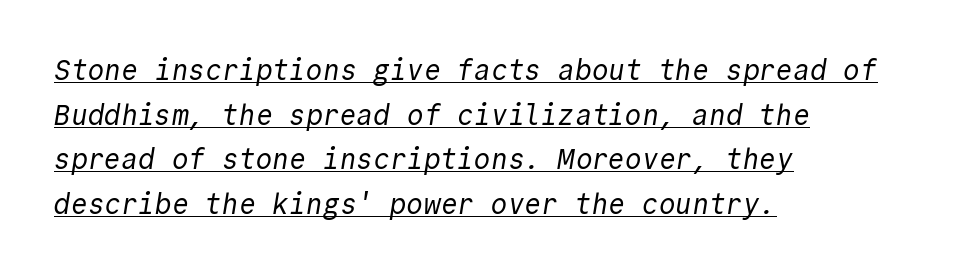
{"serif": "no", "bold": "no", "weight": "regular", "width": "normal", "x_height": "medium", "monospaced": "yes", "underline": "yes", "align": "left", "line_spacing": "normal", "line_spacing_ratio": 1.59, "letter_spacing": "normal", "letter_spacing_em": 0.0, "glyph_px": 28}
